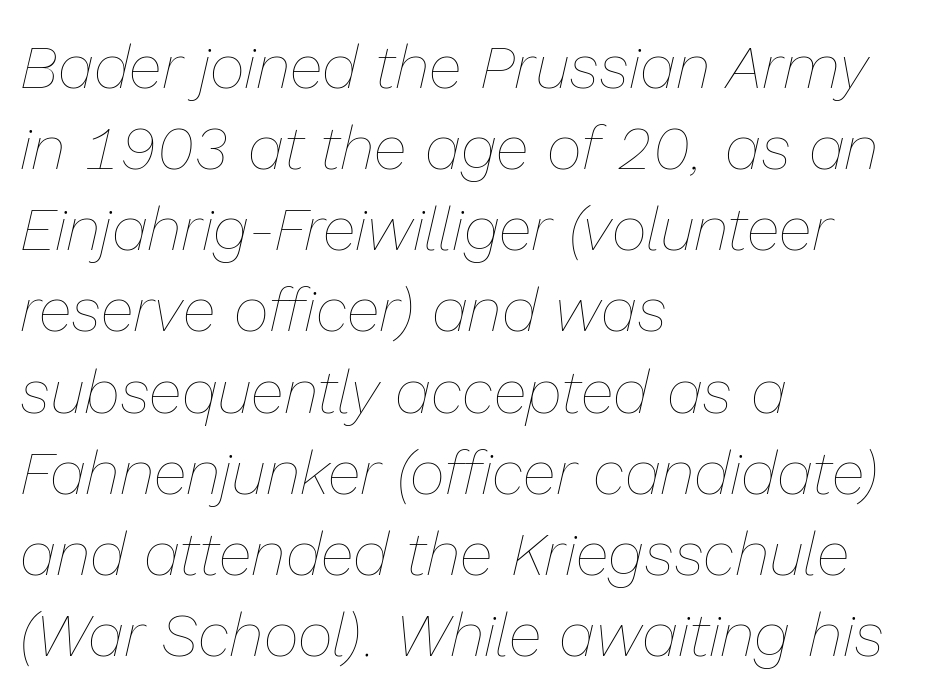
Check under the words: just untouched page. Letters have the restrained weight of plain body copy at most. This sample uses plain, unmodified letter spacing. An italicized treatment has been applied to the whole sample. Short and long lines alike share a common starting point at left.
